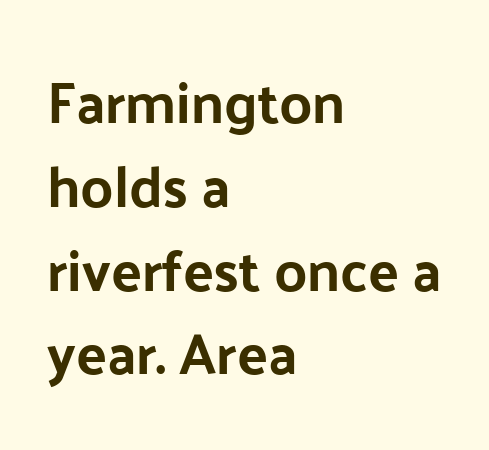
Q: Is the text italic (slanted)? A: No, it is upright.
Q: Is the typeface a serif or a sans-serif typeface? A: Sans-serif.
Q: Is the text underlined? A: No.
Q: How is the paragraph aligned? A: Left-aligned.
Q: Is the spacing between letters normal or unusually wide? A: Normal.
Q: Is the spacing between lines tight, normal or loose? A: Normal.
Q: Width (condensed, normal, or wide)? A: Normal.
Q: Stroke contrast? A: Low.
Q: x-height? A: Medium.
Q: Monospaced? A: No.
